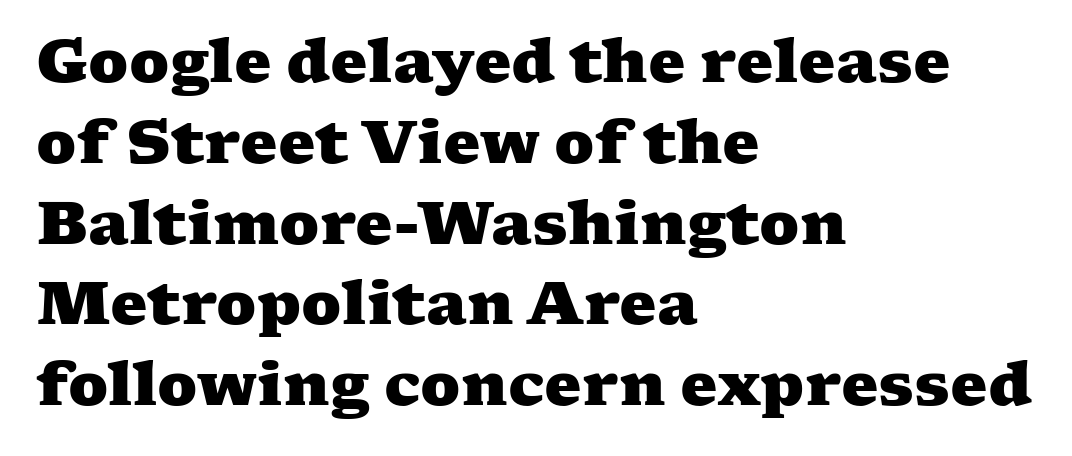
Q: Is the text bold? A: Yes.
Q: Is the typeface a serif or a sans-serif typeface? A: Serif.
Q: Is the text underlined? A: No.
Q: How is the paragraph aligned? A: Left-aligned.
Q: Is the spacing between letters normal or unusually wide? A: Normal.
Q: Is the spacing between lines tight, normal or loose? A: Normal.
Q: Width (condensed, normal, or wide)? A: Wide.
Q: Stroke contrast? A: Medium.
Q: x-height? A: Medium.
Q: Monospaced? A: No.
